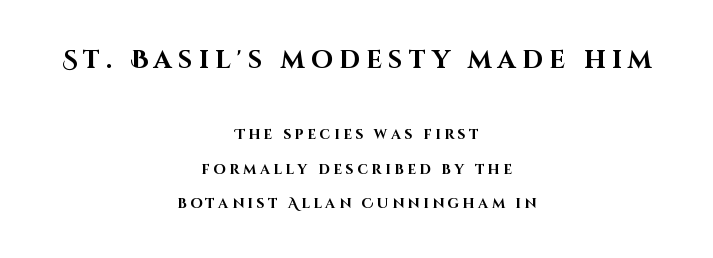
Vertically, the passage feels expansive, rows floating well apart. The strip under each line holds only bare page. Students, note that the glyphs here are deliberately spaced far apart. Its strokes are broad and dark, the hallmark of bold type. This layout puts the oversized block above and the modest block below. When letters stand straight like this, we call the style roman or upright.
